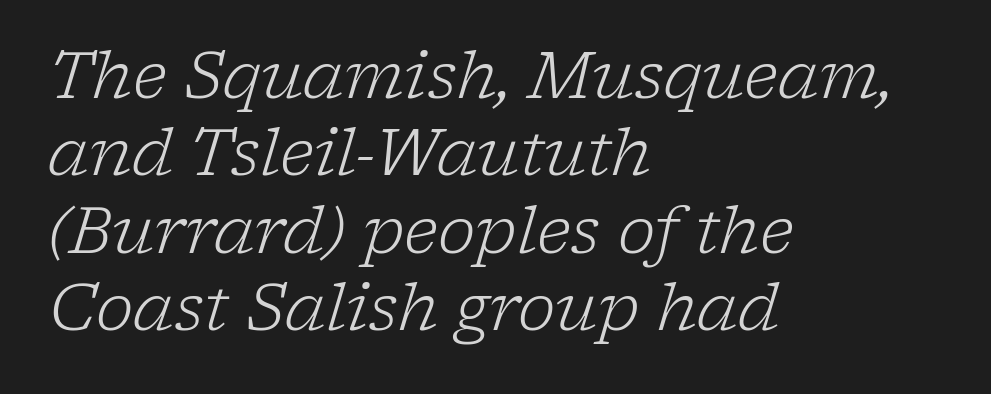
Heft: none added — not bold. Quick note: italic. A student would call this left alignment; a typographer would say flush left, rag right. The gap between lines stays unmarked. Nothing unusual about the tracking: characters are spaced as the font intends. To sum up the face: it has serifs.
